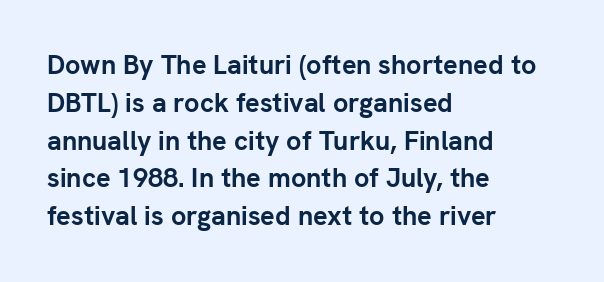
{"italic": "no", "bold": "yes", "underline": "no", "align": "left", "line_spacing": "normal", "line_spacing_ratio": 1.4, "letter_spacing": "normal", "letter_spacing_em": 0.0, "glyph_px": 27}
